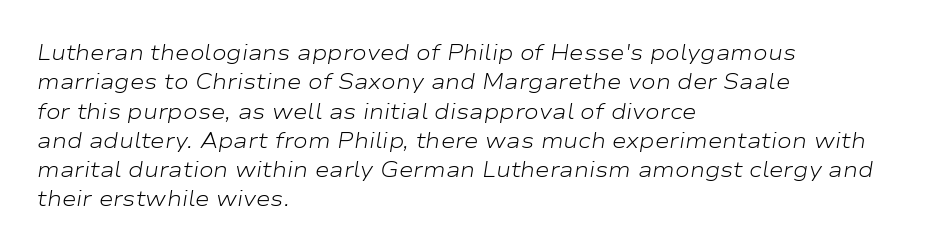
The string is rendered with underlining switched off. The face looks like a standard text weight, possibly lighter. Typeset ragged right — the left edge is the straight one. Quick note: interline space is typical. The tracking reads as untouched default to a designer's eye.
